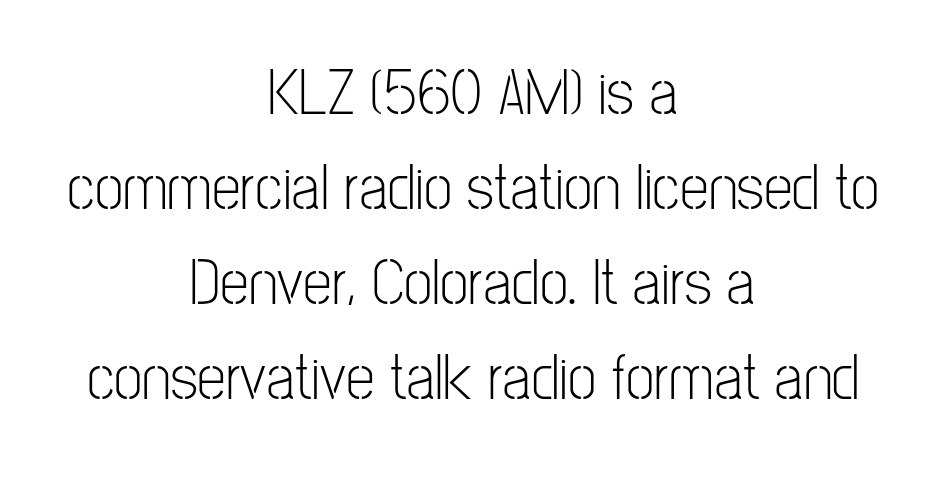
{"serif": "no", "italic": "no", "bold": "no", "weight": "light", "width": "condensed", "stroke_contrast": "low", "x_height": "medium", "monospaced": "no", "underline": "no", "align": "center", "line_spacing": "normal", "line_spacing_ratio": 1.46, "letter_spacing": "normal", "letter_spacing_em": 0.0, "glyph_px": 65}
